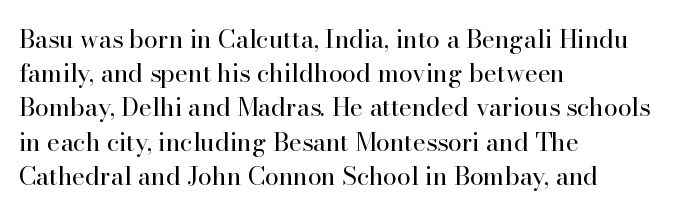
Q: Is the text bold? A: No.
Q: Is the text italic (slanted)? A: No, it is upright.
Q: Is the text underlined? A: No.
Q: How is the paragraph aligned? A: Left-aligned.
Q: Is the spacing between letters normal or unusually wide? A: Normal.
Q: Is the spacing between lines tight, normal or loose? A: Normal.
